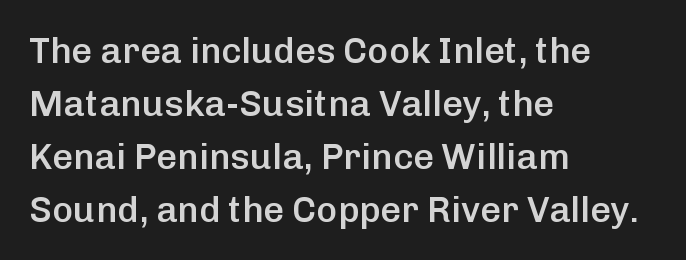
The image shows 36 px semibold sans-serif type, upright; set left-aligned, normal line spacing (1.47x), normal letter spacing, not underlined; low stroke contrast and a medium x-height.
